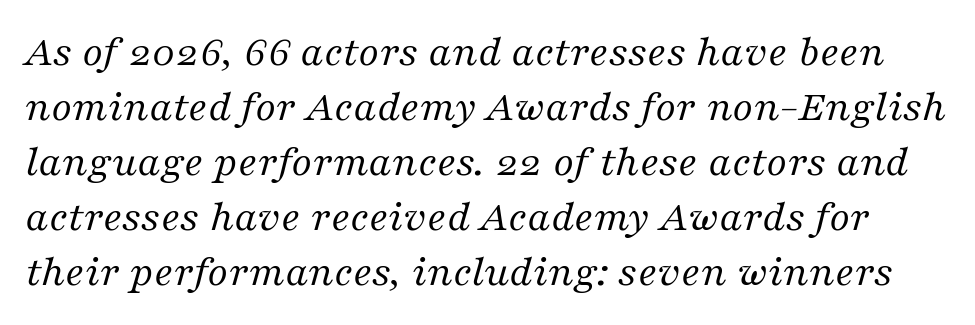
Q: Is the text bold? A: No.
Q: Is the text italic (slanted)? A: Yes, it leans right by about 16 degrees.
Q: Is the typeface a serif or a sans-serif typeface? A: Serif.
Q: Is the text underlined? A: No.
Q: Is the spacing between letters normal or unusually wide? A: Normal.
Q: Width (condensed, normal, or wide)? A: Normal.
Q: Stroke contrast? A: Medium.
Q: x-height? A: Medium.
Q: Monospaced? A: No.
